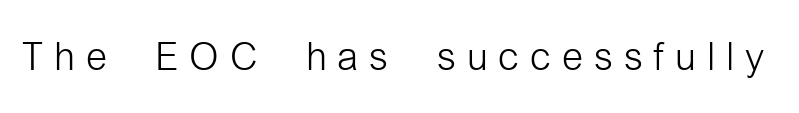
{"serif": "no", "italic": "no", "bold": "no", "weight": "light", "width": "condensed", "stroke_contrast": "low", "x_height": "medium", "monospaced": "no", "underline": "no", "letter_spacing": "wide", "letter_spacing_em": 0.2, "glyph_px": 54}
